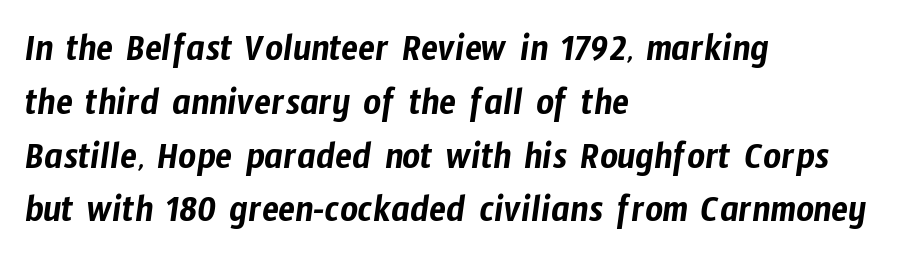
This rendering employs a face without finishing strokes, i.e., a sans-serif. Varying glyph widths throughout — classic text-font behaviour. The words here are not underlined. Is the letter spacing exaggerated? No — it looks like the ordinary default. Notice how descenders clear the ascenders below comfortably — that's standard leading.
